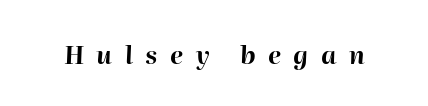
Q: Is the text bold? A: Yes.
Q: Is the text italic (slanted)? A: Yes, it leans right by about 2 degrees.
Q: Is the text underlined? A: No.
Q: Is the spacing between letters normal or unusually wide? A: Unusually wide.
